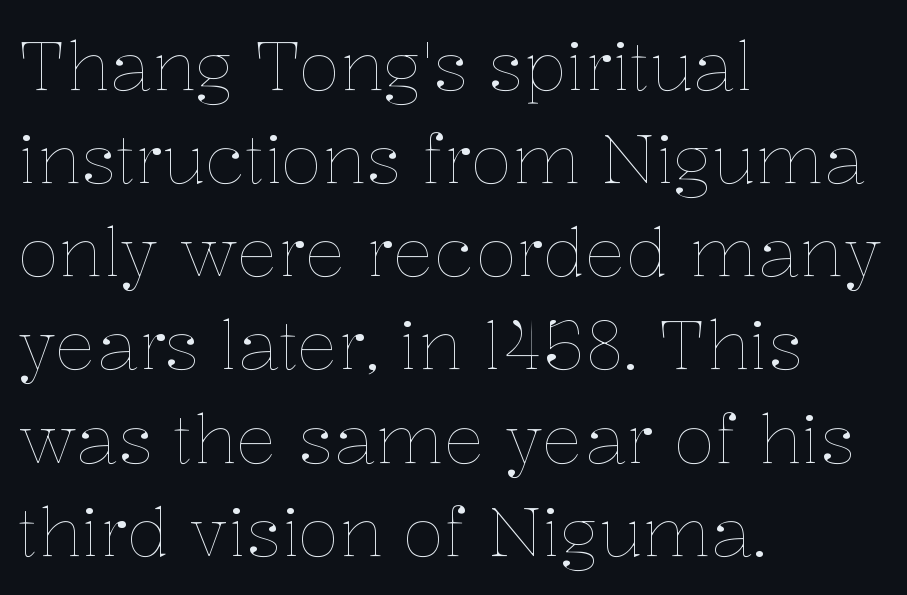
Letters have the restrained weight of plain body copy at most. The designer left line spacing at the default. The rendering uses natural spacing where letterforms have individual widths. Here the glyphs are tracked normally, forming tight word shapes.
